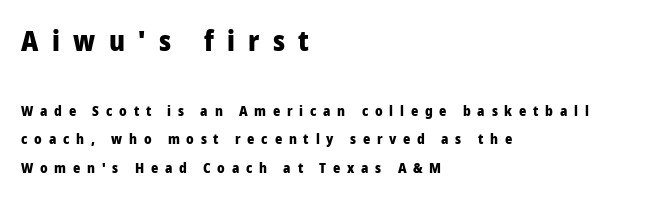
Q: Is the text bold? A: Yes.
Q: Is the text italic (slanted)? A: No, it is upright.
Q: Is the typeface a serif or a sans-serif typeface? A: Sans-serif.
Q: Is the text underlined? A: No.
Q: How is the paragraph aligned? A: Left-aligned.
Q: Is the spacing between letters normal or unusually wide? A: Unusually wide.
Q: Is the spacing between lines tight, normal or loose? A: Loose.
Q: Which block of text is set in a larger size, the first (top) or the second (bottom)? A: The first (top) one.
Q: Width (condensed, normal, or wide)? A: Normal.
Q: Stroke contrast? A: Low.
Q: x-height? A: Medium.
Q: Monospaced? A: No.
